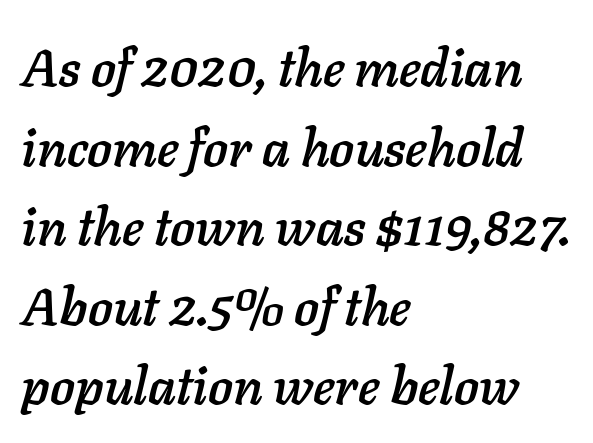
The image shows 52 px text type, italic (leaning right); set left-aligned, normal line spacing (1.53x), normal letter spacing, not underlined; low stroke contrast and a medium x-height.
